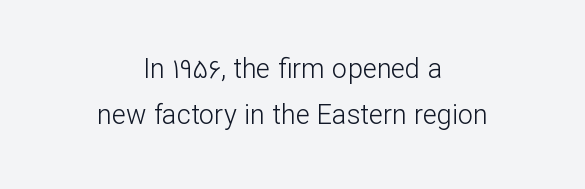
{"italic": "no", "bold": "no", "underline": "no", "align": "center", "line_spacing": "normal", "line_spacing_ratio": 1.69, "letter_spacing": "normal", "letter_spacing_em": 0.0, "glyph_px": 27}
